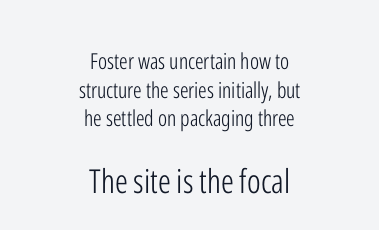
{"serif": "no", "italic": "no", "bold": "no", "weight": "light", "width": "condensed", "stroke_contrast": "low", "x_height": "medium", "monospaced": "no", "underline": "no", "align": "center", "line_spacing": "normal", "line_spacing_ratio": 1.3, "letter_spacing": "normal", "letter_spacing_em": 0.0, "larger_block": "second", "size_ratio": 1.5, "glyph_px": 33}
